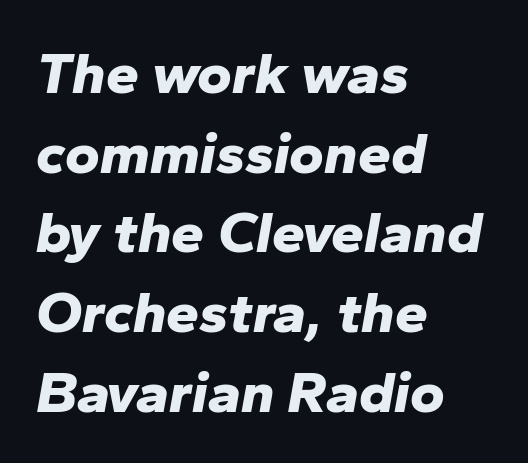
{"italic": "yes", "lean": "right", "slant_degrees": 10, "bold": "yes", "weight": "bold", "width": "normal", "stroke_contrast": "low", "x_height": "medium", "monospaced": "no", "underline": "no", "align": "left", "line_spacing": "normal", "line_spacing_ratio": 1.35, "letter_spacing": "normal", "letter_spacing_em": 0.0, "glyph_px": 59}
